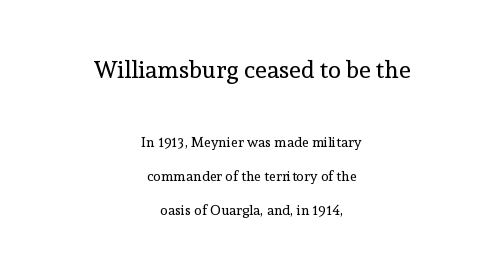
Character size in the leading block exceeds that of the trailing block. You can tell it's not italic because the verticals are truly vertical. Is the letter spacing exaggerated? No — it looks like the ordinary default. Quick note: interline space is abundant.
